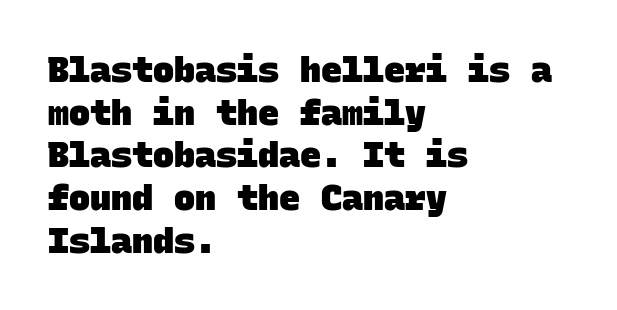
Q: Is the text bold? A: Yes.
Q: Is the typeface a serif or a sans-serif typeface? A: Sans-serif.
Q: Is the text underlined? A: No.
Q: How is the paragraph aligned? A: Left-aligned.
Q: Is the spacing between letters normal or unusually wide? A: Normal.
Q: Width (condensed, normal, or wide)? A: Normal.
Q: Stroke contrast? A: Low.
Q: x-height? A: Large.
Q: Monospaced? A: Yes.
